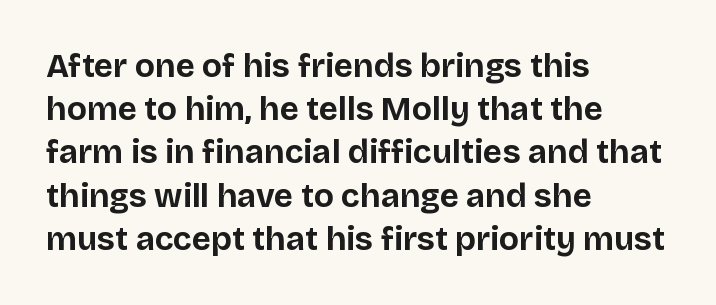
Q: Is the text bold? A: Yes.
Q: Is the text italic (slanted)? A: No, it is upright.
Q: Is the typeface a serif or a sans-serif typeface? A: Sans-serif.
Q: Is the text underlined? A: No.
Q: How is the paragraph aligned? A: Left-aligned.
Q: Is the spacing between letters normal or unusually wide? A: Normal.
Q: Is the spacing between lines tight, normal or loose? A: Normal.
Q: Width (condensed, normal, or wide)? A: Normal.
Q: Stroke contrast? A: Low.
Q: x-height? A: Large.
Q: Monospaced? A: No.
